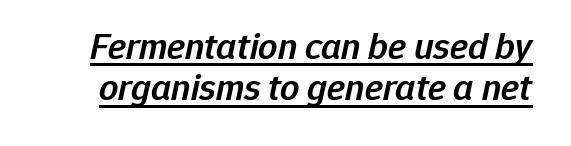
Q: Is the text bold? A: Semi-bold.
Q: Is the text italic (slanted)? A: Yes, it leans right by about 12 degrees.
Q: Is the text underlined? A: Yes.
Q: Is the spacing between letters normal or unusually wide? A: Normal.
Q: Is the spacing between lines tight, normal or loose? A: Tight.
Q: Width (condensed, normal, or wide)? A: Normal.
Q: Stroke contrast? A: Low.
Q: x-height? A: Medium.
Q: Monospaced? A: No.
